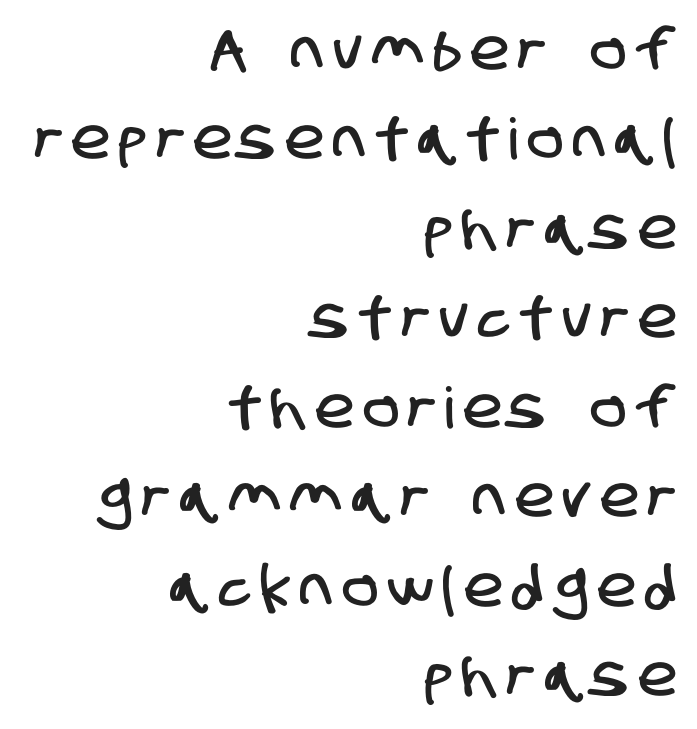
The image shows 57 px condensed sans-serif type; set right-aligned, normal line spacing (1.57x), not underlined; low stroke contrast and a large x-height.
